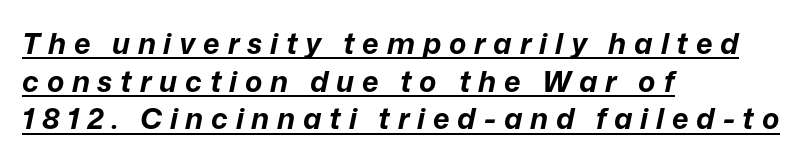
The image shows 29 px bold type, italic (leaning right); set left-aligned, normal line spacing (1.3x), unusually wide letter spacing (+0.27 em), underlined; low stroke contrast and a medium x-height.
